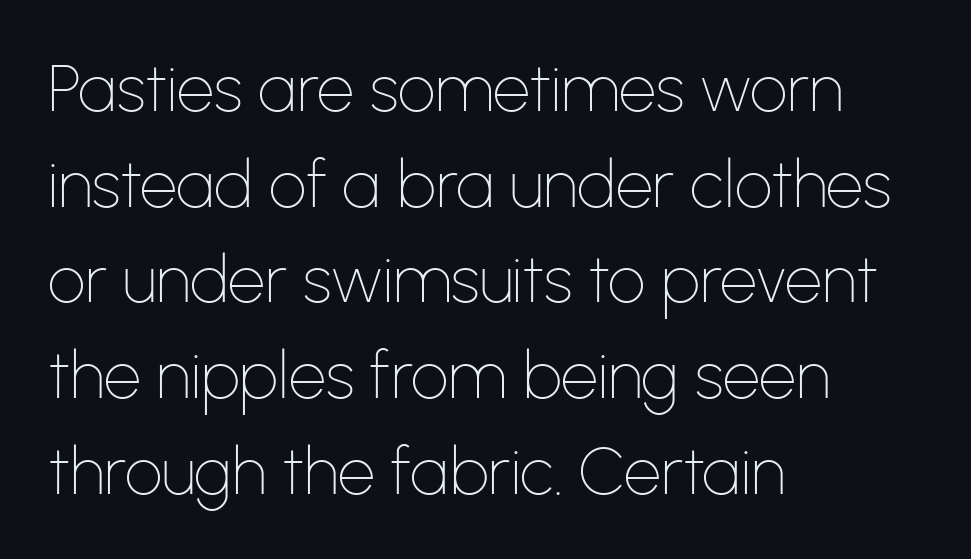
Characters remain perfectly vertical along every line. Think of a printed novel: that variable character pitch is what you see here. Alignment: flush left. Glance below the letters and you will spot only blank space.
